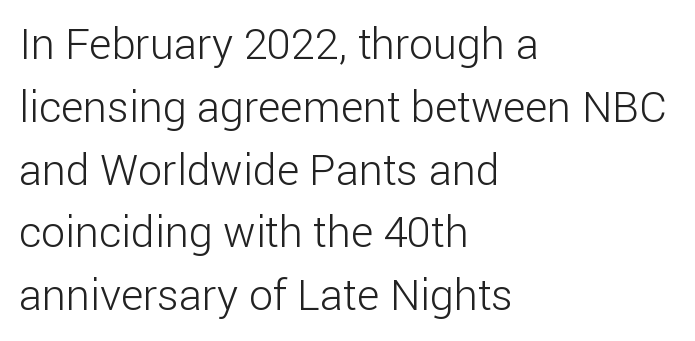
Q: Is the text bold? A: No.
Q: Is the text italic (slanted)? A: No, it is upright.
Q: Is the typeface a serif or a sans-serif typeface? A: Sans-serif.
Q: Is the text underlined? A: No.
Q: How is the paragraph aligned? A: Left-aligned.
Q: Is the spacing between letters normal or unusually wide? A: Normal.
Q: Is the spacing between lines tight, normal or loose? A: Normal.
Q: Width (condensed, normal, or wide)? A: Normal.
Q: Stroke contrast? A: Low.
Q: x-height? A: Medium.
Q: Monospaced? A: No.
